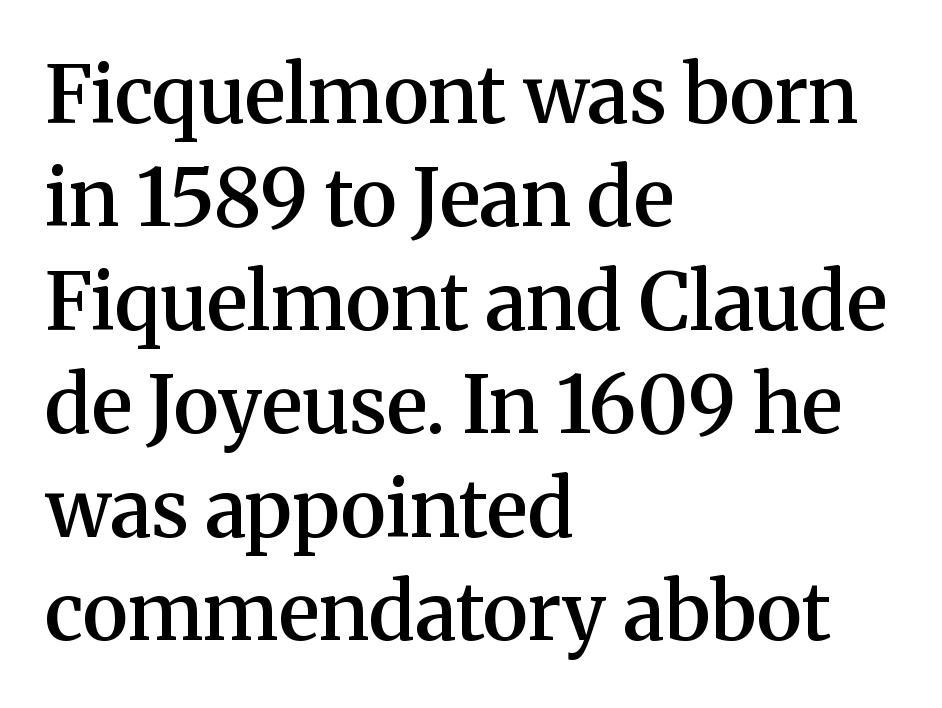
The image shows 79 px semibold serif type, upright; set left-aligned, normal line spacing (1.31x), normal letter spacing, not underlined; medium stroke contrast and a medium x-height.
